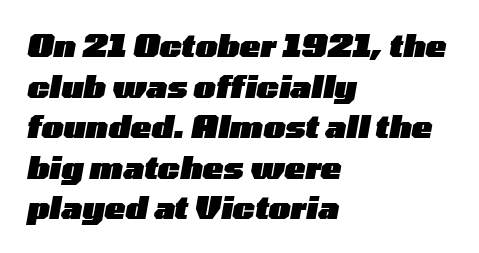
The image shows 31 px heavy, wide type, italic (leaning right); set left-aligned, normal line spacing (1.31x), normal letter spacing, not underlined; low stroke contrast and a medium x-height.
